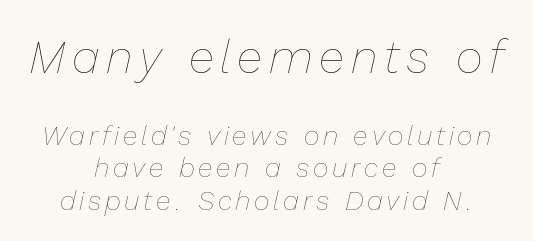
Nothing heavy about these letters — not bold at all. Honestly, there is no underline to notice here at all. Varying glyph widths throughout — classic text-font behaviour. Compared with ordinary roman type, these characters are visibly tilted.
